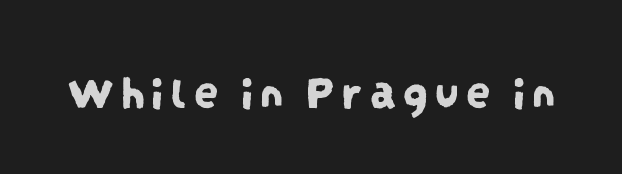
The image shows 49 px condensed sans-serif type; set not underlined; low stroke contrast and a large x-height.
